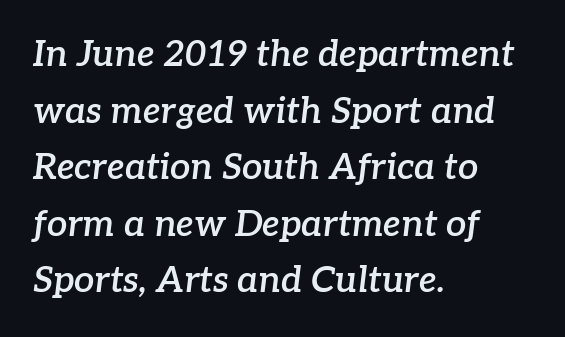
Q: Is the text bold? A: Semi-bold.
Q: Is the text italic (slanted)? A: Yes, it leans right by about 7 degrees.
Q: Is the typeface a serif or a sans-serif typeface? A: Serif.
Q: Is the text underlined? A: No.
Q: How is the paragraph aligned? A: Left-aligned.
Q: Is the spacing between letters normal or unusually wide? A: Normal.
Q: Is the spacing between lines tight, normal or loose? A: Normal.
Q: Width (condensed, normal, or wide)? A: Normal.
Q: Stroke contrast? A: Low.
Q: x-height? A: Medium.
Q: Monospaced? A: No.
